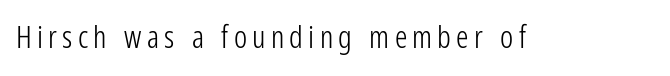
Q: Is the text bold? A: No.
Q: Is the text italic (slanted)? A: No, it is upright.
Q: Is the typeface a serif or a sans-serif typeface? A: Sans-serif.
Q: Is the text underlined? A: No.
Q: Width (condensed, normal, or wide)? A: Condensed.
Q: Stroke contrast? A: Low.
Q: x-height? A: Medium.
Q: Monospaced? A: No.
